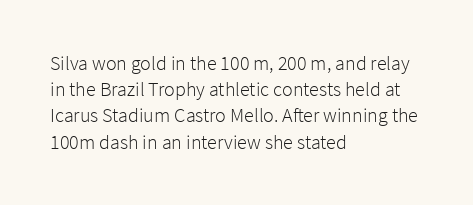
Q: Is the text bold? A: No.
Q: Is the text italic (slanted)? A: No, it is upright.
Q: Is the text underlined? A: No.
Q: How is the paragraph aligned? A: Left-aligned.
Q: Is the spacing between letters normal or unusually wide? A: Normal.
Q: Is the spacing between lines tight, normal or loose? A: Normal.
